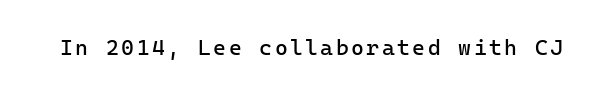
The image shows 22 px text type, upright; set not underlined.
